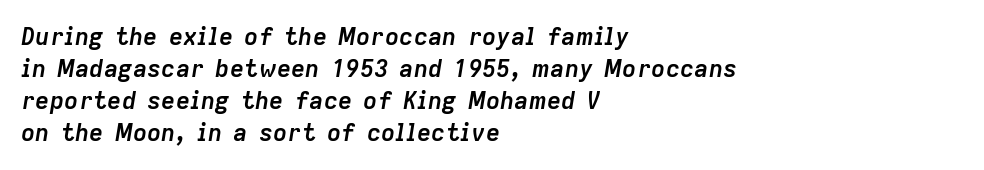
Q: Is the text bold? A: Yes.
Q: Is the text italic (slanted)? A: Yes, it leans right by about 9 degrees.
Q: Is the text underlined? A: No.
Q: How is the paragraph aligned? A: Left-aligned.
Q: Is the spacing between letters normal or unusually wide? A: Normal.
Q: Is the spacing between lines tight, normal or loose? A: Normal.
